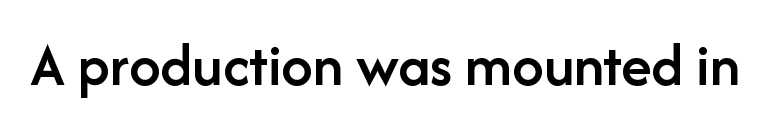
The passage shown is typed in a proportional face where columns would drift. Decoration check: the copy has no underline. Tracking here is standard; glyphs follow each other at the usual distance. Serif or sans? Sans — the stroke terminals are bare.
